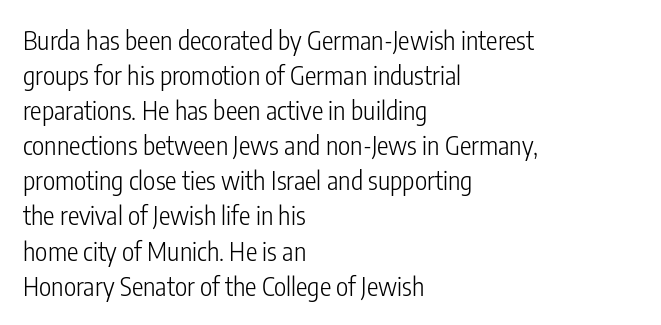
{"italic": "no", "bold": "no", "underline": "no", "align": "left", "line_spacing": "normal", "line_spacing_ratio": 1.35, "letter_spacing": "normal", "letter_spacing_em": 0.0, "glyph_px": 26}
